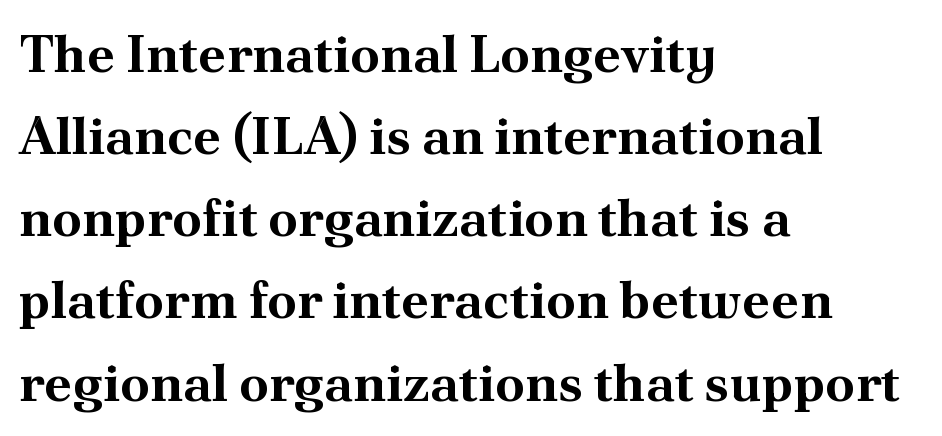
The image shows 53 px bold serif type, upright; set left-aligned, normal line spacing (1.55x), normal letter spacing, not underlined; medium stroke contrast and a small x-height.
